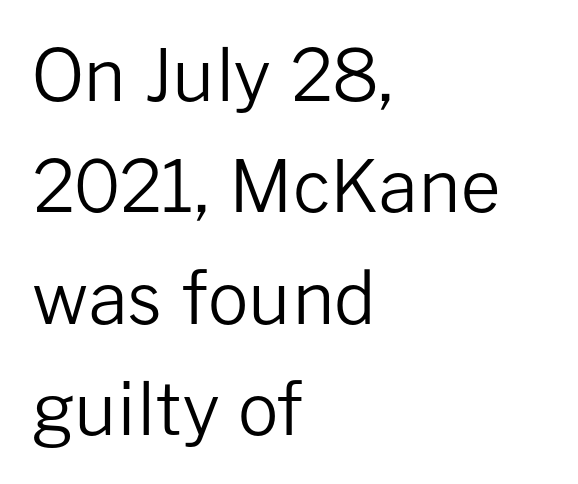
The image shows 71 px regular-weight sans-serif type, upright; set left-aligned, normal line spacing (1.57x), normal letter spacing, not underlined; low stroke contrast and a medium x-height.
